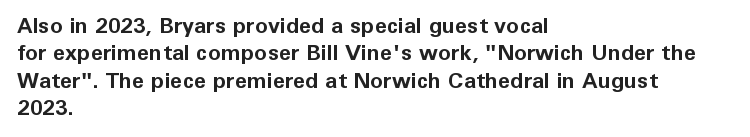
The image shows 22 px bold type, upright; set left-aligned, line spacing 1.24x, normal letter spacing, not underlined.
